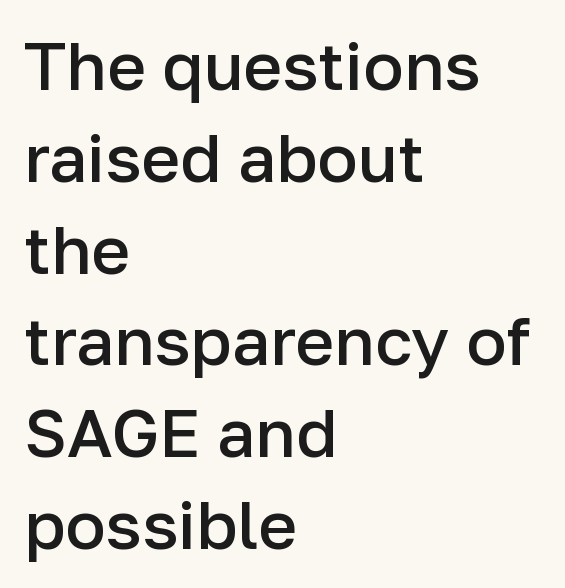
The image shows 67 px semibold sans-serif type, upright; set left-aligned, normal line spacing (1.37x), normal letter spacing, not underlined; low stroke contrast and a medium x-height.
